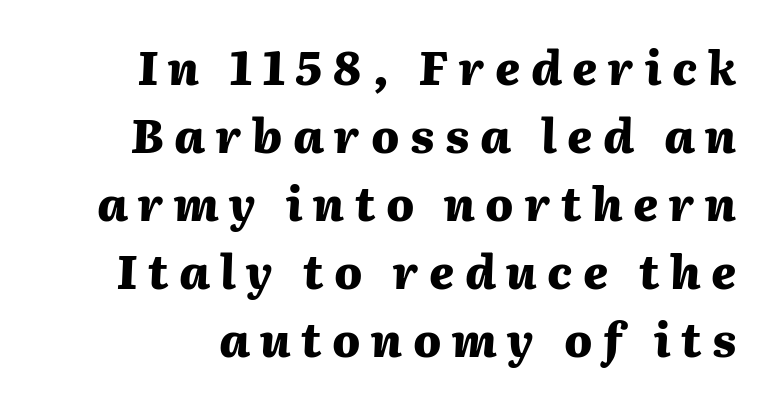
The image shows 46 px heavy type, italic (leaning right); set right-aligned, normal line spacing (1.48x), unusually wide letter spacing (+0.23 em), not underlined; medium stroke contrast and a medium x-height.
